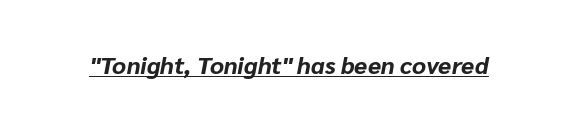
Chunky letters — that's bold for sure. Would a proofreader flag this as italicized? Yes. Underline: present. Letter spacing: default.
